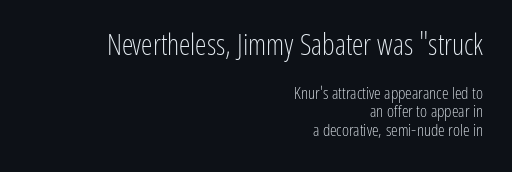
{"serif": "no", "italic": "no", "bold": "no", "weight": "light", "width": "condensed", "stroke_contrast": "low", "x_height": "medium", "monospaced": "no", "underline": "no", "align": "right", "line_spacing": "tight", "line_spacing_ratio": 1.09, "letter_spacing": "normal", "letter_spacing_em": 0.0, "larger_block": "first", "size_ratio": 1.71, "glyph_px": 29}
